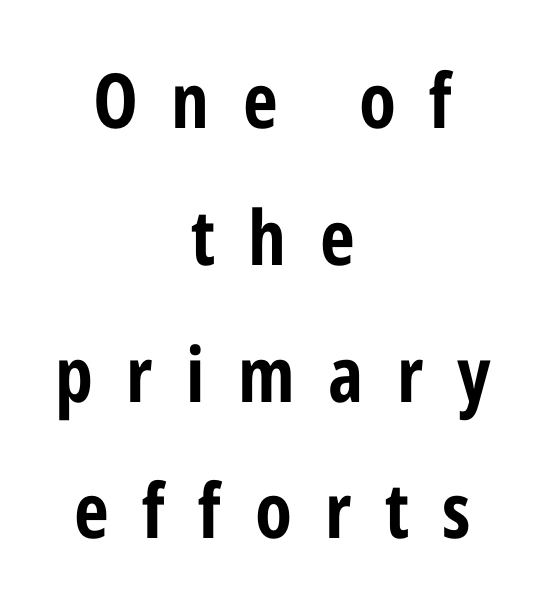
Stroke terminals: plain, sans-serif. Do the characters align in a grid? No, the font is proportional. Heavy, bold letterforms. Rendered with straight, roman letterforms. Observe the wide spacing: letters keep a clear distance from each other.
